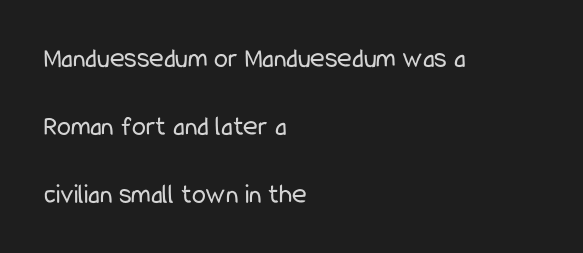
The image shows 28 px regular-weight, condensed sans-serif type, upright; set left-aligned, loose line spacing (2.42x), normal letter spacing, not underlined; low stroke contrast and a medium x-height.
